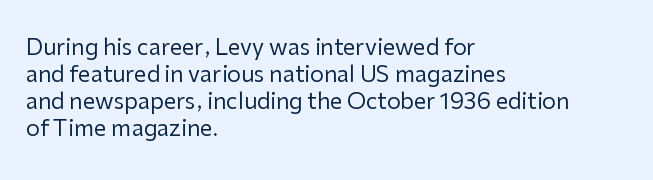
The image shows 22 px text type, upright; set left-aligned, line spacing 1.22x, normal letter spacing, not underlined.
